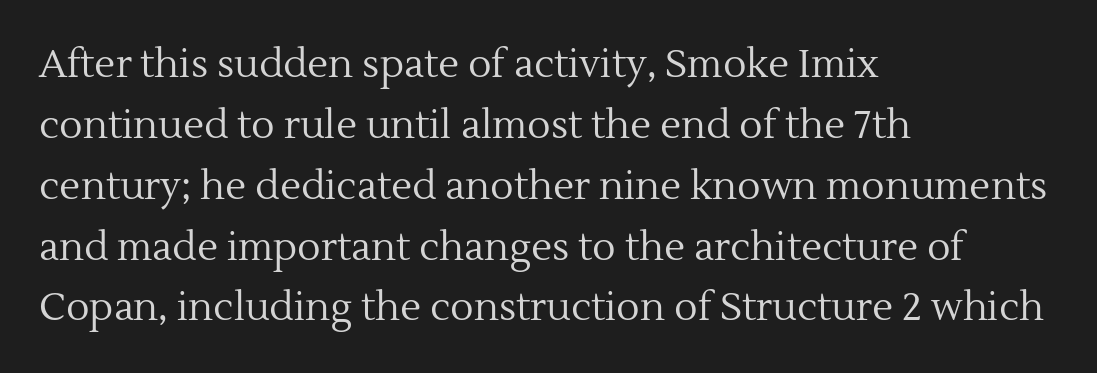
{"serif": "yes", "italic": "no", "bold": "no", "weight": "regular", "width": "normal", "x_height": "medium", "monospaced": "no", "underline": "no", "align": "left", "line_spacing": "normal", "line_spacing_ratio": 1.56, "letter_spacing": "normal", "letter_spacing_em": 0.0, "glyph_px": 39}
